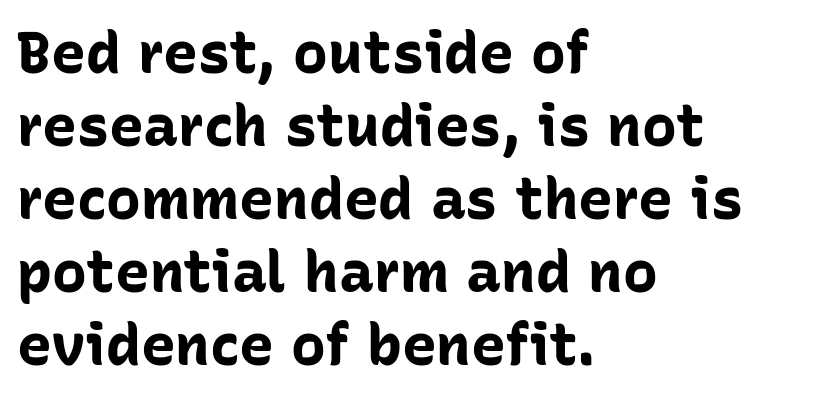
Q: Is the text bold? A: Yes.
Q: Is the text italic (slanted)? A: No, it is upright.
Q: Is the typeface a serif or a sans-serif typeface? A: Sans-serif.
Q: Is the text underlined? A: No.
Q: How is the paragraph aligned? A: Left-aligned.
Q: Is the spacing between letters normal or unusually wide? A: Normal.
Q: Is the spacing between lines tight, normal or loose? A: Normal.
Q: Width (condensed, normal, or wide)? A: Normal.
Q: Stroke contrast? A: Low.
Q: x-height? A: Medium.
Q: Monospaced? A: No.
